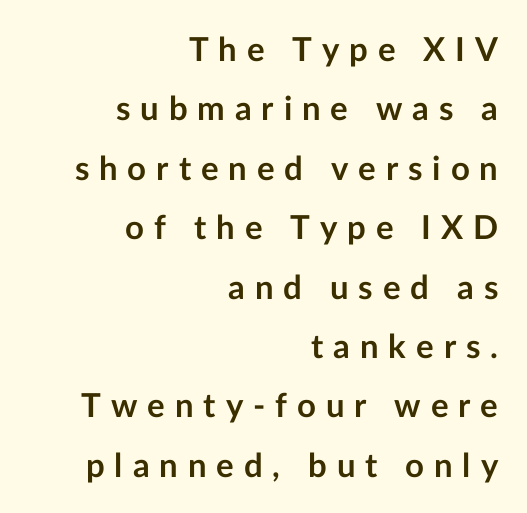
The image shows 33 px semibold sans-serif type, upright; set right-aligned, line spacing 1.8x, unusually wide letter spacing (+0.3 em), not underlined; low stroke contrast and a medium x-height.
